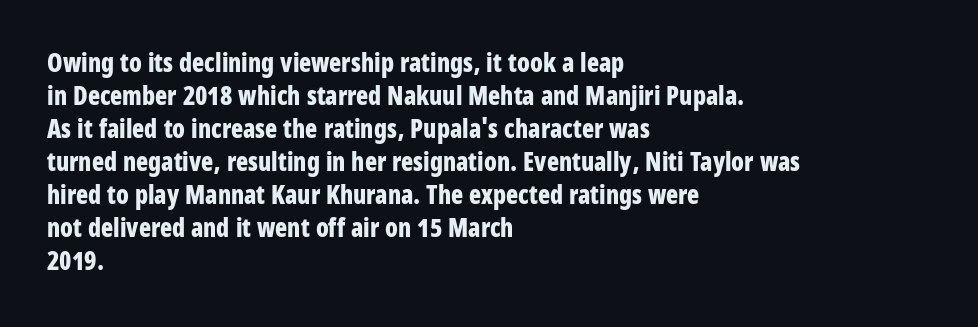
The image shows 25 px bold type, upright; set left-aligned, normal line spacing (1.32x), normal letter spacing, not underlined.
